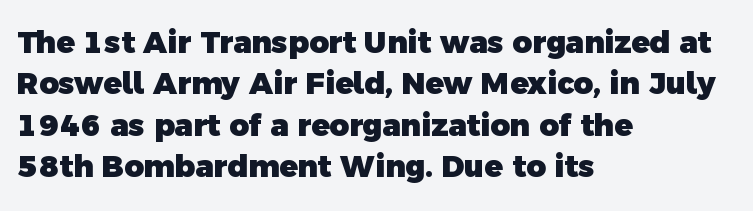
{"serif": "no", "bold": "yes", "weight": "heavy", "width": "normal", "x_height": "medium", "monospaced": "no", "underline": "no", "align": "left", "line_spacing": "normal", "line_spacing_ratio": 1.38, "letter_spacing": "normal", "letter_spacing_em": 0.0, "glyph_px": 30}
